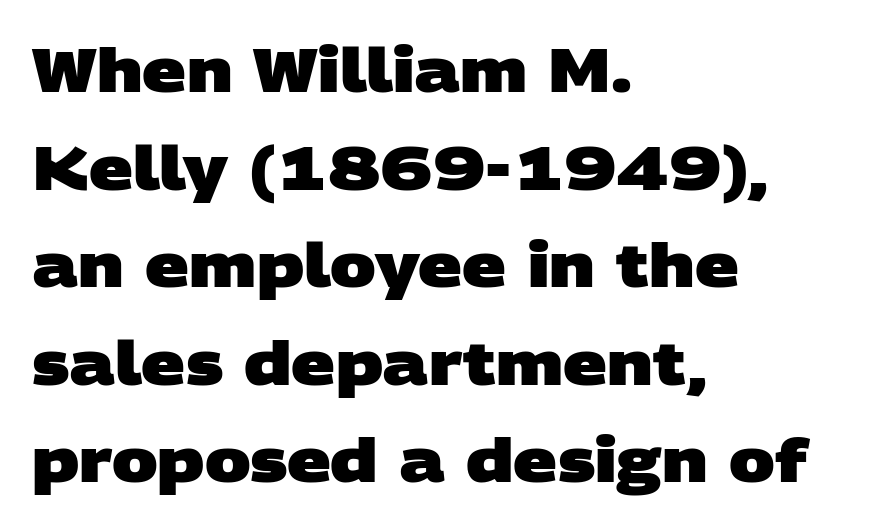
Q: Is the text bold? A: Yes.
Q: Is the typeface a serif or a sans-serif typeface? A: Sans-serif.
Q: Is the text underlined? A: No.
Q: How is the paragraph aligned? A: Left-aligned.
Q: Is the spacing between letters normal or unusually wide? A: Normal.
Q: Is the spacing between lines tight, normal or loose? A: Normal.
Q: Width (condensed, normal, or wide)? A: Wide.
Q: Stroke contrast? A: Low.
Q: x-height? A: Large.
Q: Monospaced? A: No.
